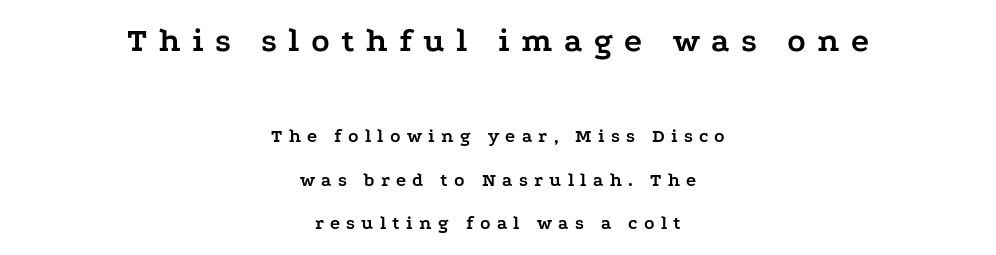
The image shows 34 px semibold, wide serif type, upright; set centered, loose line spacing (2.27x), unusually wide letter spacing (+0.33 em), not underlined; the first (top) block is 1.79x larger; low stroke contrast and a medium x-height.
